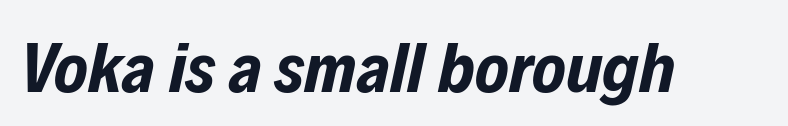
{"italic": "yes", "lean": "right", "slant_degrees": 12, "bold": "yes", "weight": "bold", "width": "condensed", "stroke_contrast": "low", "x_height": "medium", "monospaced": "no", "underline": "no", "letter_spacing": "normal", "letter_spacing_em": 0.0, "glyph_px": 71}
